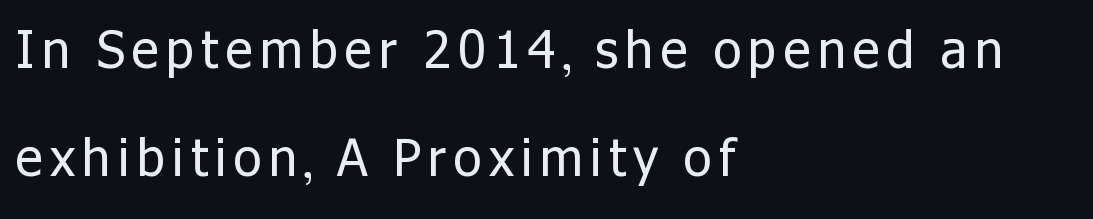
{"serif": "no", "italic": "no", "bold": "no", "weight": "regular", "width": "normal", "stroke_contrast": "low", "x_height": "medium", "monospaced": "no", "underline": "no", "align": "left", "line_spacing": "loose", "line_spacing_ratio": 2.11, "glyph_px": 51}
